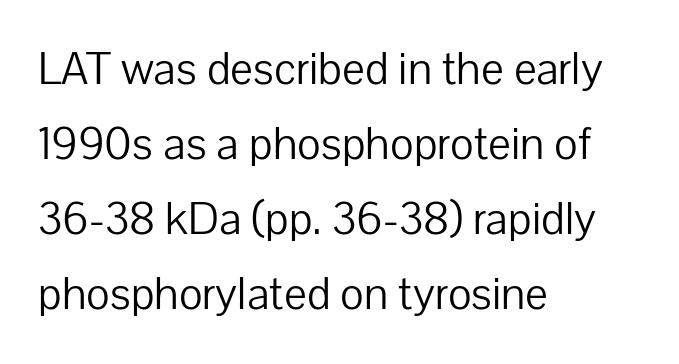
Q: Is the text bold? A: No.
Q: Is the text italic (slanted)? A: No, it is upright.
Q: Is the typeface a serif or a sans-serif typeface? A: Sans-serif.
Q: Is the text underlined? A: No.
Q: How is the paragraph aligned? A: Left-aligned.
Q: Is the spacing between letters normal or unusually wide? A: Normal.
Q: Is the spacing between lines tight, normal or loose? A: Normal.
Q: Width (condensed, normal, or wide)? A: Normal.
Q: Stroke contrast? A: Low.
Q: x-height? A: Medium.
Q: Monospaced? A: No.
